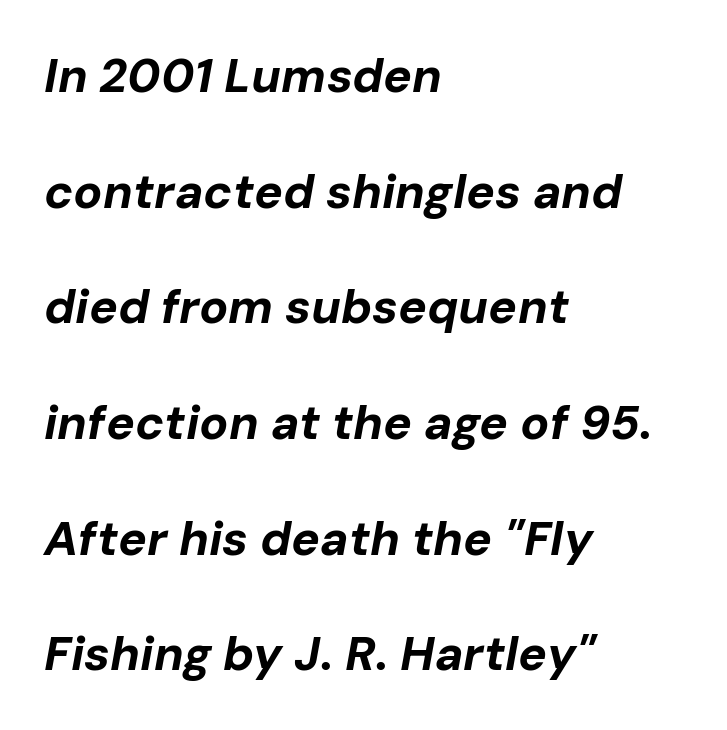
Q: Is the text bold? A: Yes.
Q: Is the text italic (slanted)? A: Yes, it leans right by about 10 degrees.
Q: Is the text underlined? A: No.
Q: How is the paragraph aligned? A: Left-aligned.
Q: Is the spacing between letters normal or unusually wide? A: Normal.
Q: Is the spacing between lines tight, normal or loose? A: Loose.
Q: Width (condensed, normal, or wide)? A: Normal.
Q: Stroke contrast? A: Low.
Q: x-height? A: Medium.
Q: Monospaced? A: No.
